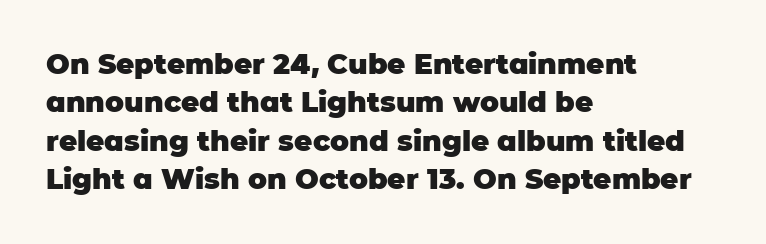
Q: Is the text bold? A: Yes.
Q: Is the text italic (slanted)? A: No, it is upright.
Q: Is the typeface a serif or a sans-serif typeface? A: Sans-serif.
Q: Is the text underlined? A: No.
Q: How is the paragraph aligned? A: Left-aligned.
Q: Is the spacing between letters normal or unusually wide? A: Normal.
Q: Is the spacing between lines tight, normal or loose? A: Normal.
Q: Width (condensed, normal, or wide)? A: Normal.
Q: Stroke contrast? A: Low.
Q: x-height? A: Large.
Q: Monospaced? A: No.
